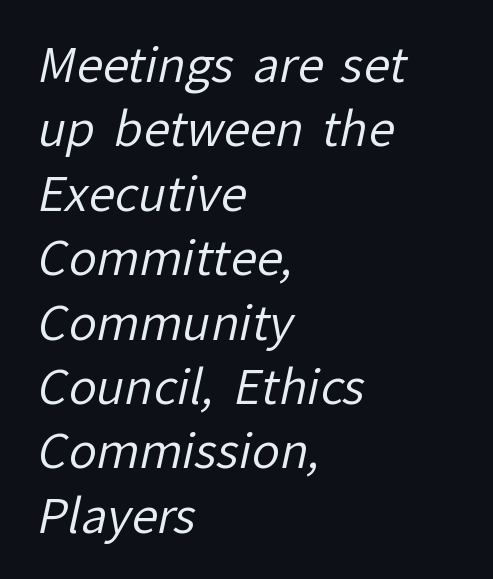
The image shows 47 px regular-weight sans-serif type; set left-aligned, normal line spacing (1.37x), normal letter spacing, not underlined; low stroke contrast and a medium x-height.
